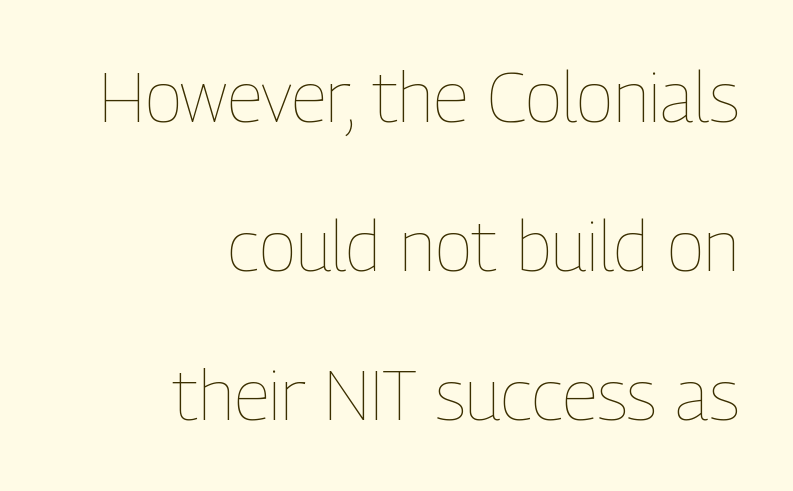
Q: Is the text bold? A: No.
Q: Is the text italic (slanted)? A: No, it is upright.
Q: Is the text underlined? A: No.
Q: How is the paragraph aligned? A: Right-aligned.
Q: Is the spacing between letters normal or unusually wide? A: Normal.
Q: Is the spacing between lines tight, normal or loose? A: Loose.
Q: Width (condensed, normal, or wide)? A: Condensed.
Q: Stroke contrast? A: Low.
Q: x-height? A: Medium.
Q: Monospaced? A: No.
